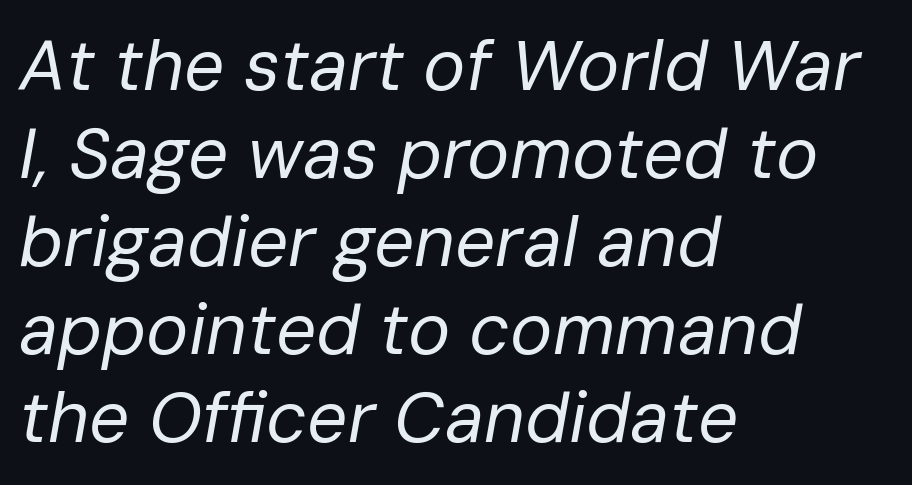
You could not count columns in this text — the font is proportionally spaced. Heft: none added — not bold. Typeset ragged right — the left edge is the straight one. Unmarked baselines from the first word to the last. Tracking value appears to be zero — textbook default spacing. Italic: yes, the glyphs are oblique.
